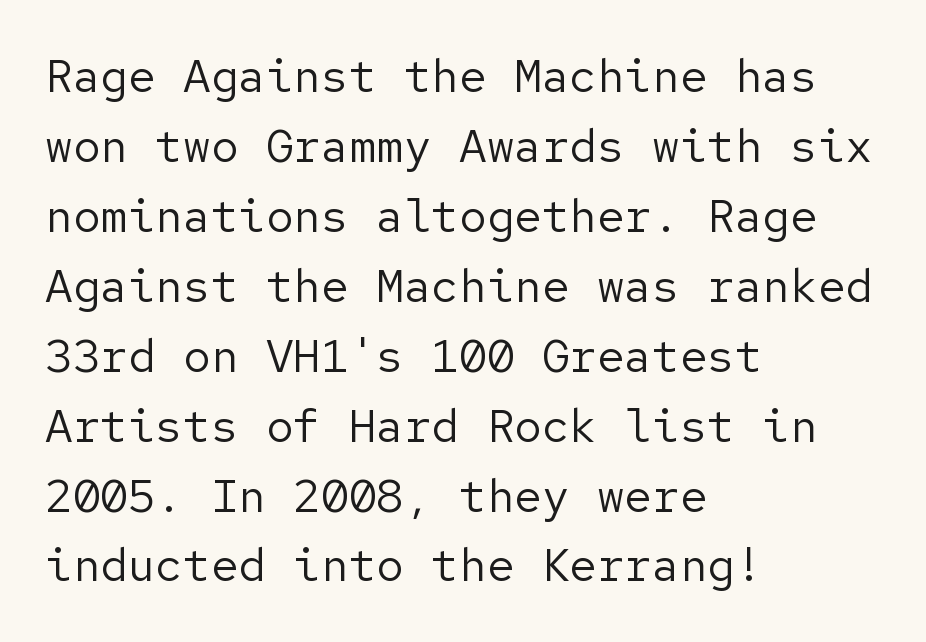
{"serif": "no", "italic": "no", "bold": "no", "weight": "regular", "width": "normal", "stroke_contrast": "low", "x_height": "medium", "underline": "no", "align": "left", "line_spacing": "normal", "line_spacing_ratio": 1.52, "letter_spacing": "normal", "letter_spacing_em": 0.0, "glyph_px": 46}
